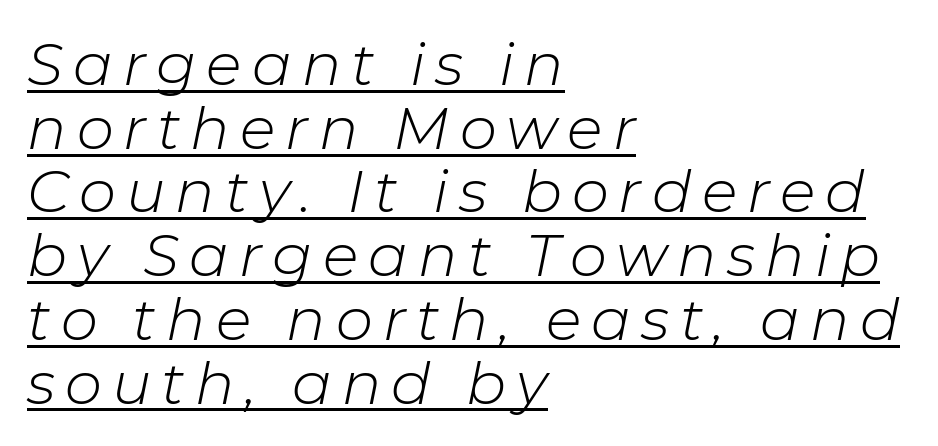
The lettering tilts uniformly, giving the passage an italic look. Each line of the rendering has a horizontal stroke beneath the glyphs. Notice how descenders almost collide with the ascenders below — that's tight leading. A classic flush-left, rag-right setting is used for this passage.
